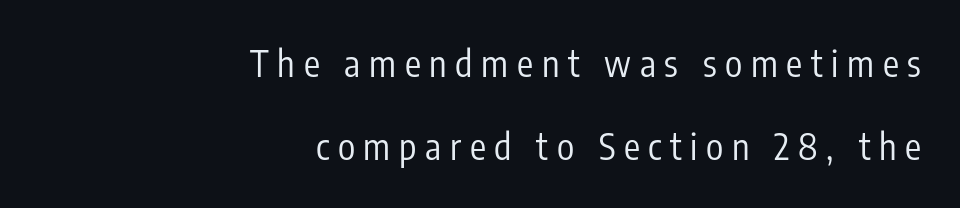
The image shows 36 px regular-weight, condensed sans-serif type, upright; set right-aligned, loose line spacing (2.31x), unusually wide letter spacing (+0.24 em), not underlined; low stroke contrast and a medium x-height.
